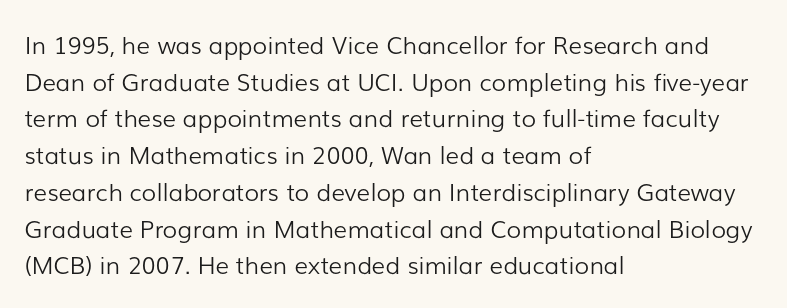
The image shows 24 px text type, upright; set left-aligned, normal line spacing (1.53x), normal letter spacing, not underlined.
